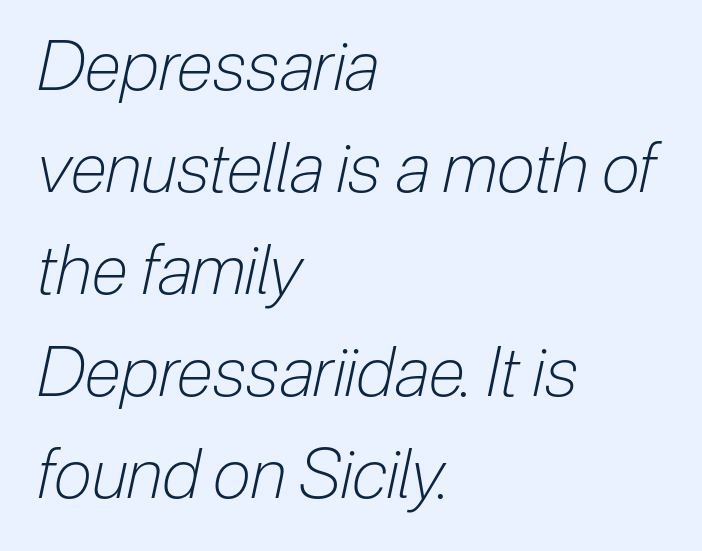
This sample has the flowing, uneven cadence of proportional lettering. Visually the block forms a straight wall on the left and a jagged coastline on the right. Quick note: italic. Think standard paragraph weight, or any step lighter than that. The rendering uses a moderate line-height, typical for paragraphs.
